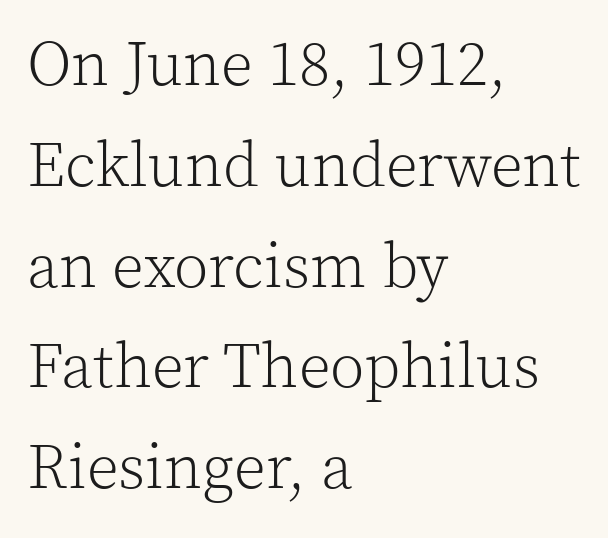
Baseline-to-baseline distance is the conventional proportion of letter height. The glyphs are unaccompanied by any horizontal stroke below them. Tracking value appears to be zero — textbook default spacing. This sample has the flowing, uneven cadence of proportional lettering. Do the letters lean? They stand straight. Stem width sits at or under what a default text font uses.
